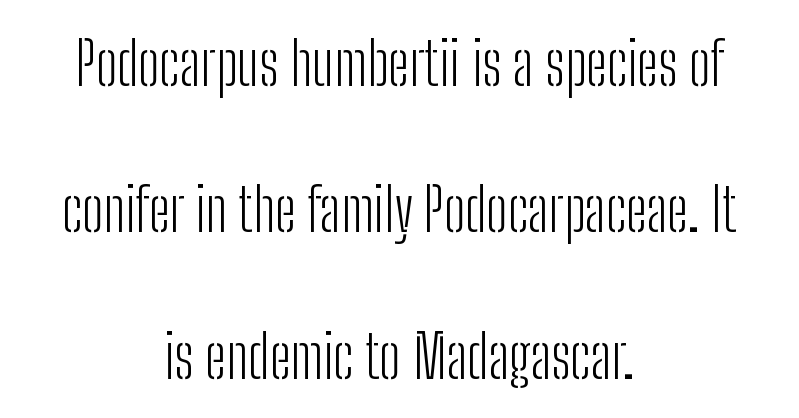
{"serif": "no", "italic": "no", "bold": "no", "weight": "light", "width": "condensed", "stroke_contrast": "low", "x_height": "medium", "monospaced": "no", "underline": "no", "align": "center", "line_spacing": "loose", "line_spacing_ratio": 2.44, "letter_spacing": "normal", "letter_spacing_em": 0.0, "glyph_px": 60}
